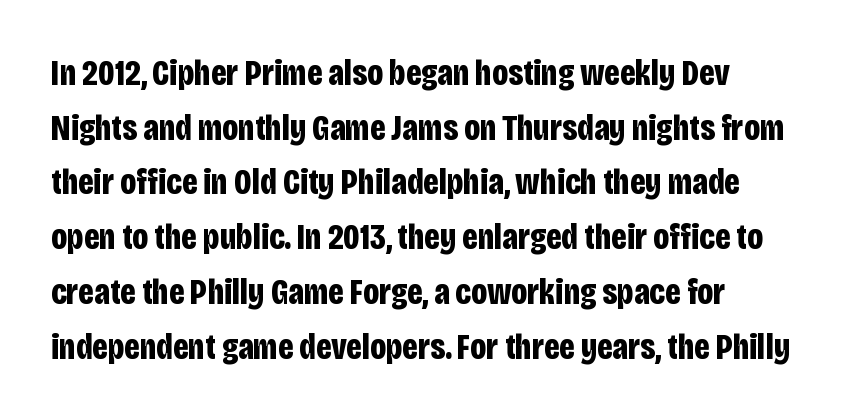
The image shows 36 px bold, condensed sans-serif type, upright; set normal line spacing (1.52x), normal letter spacing, not underlined; low stroke contrast and a large x-height.
